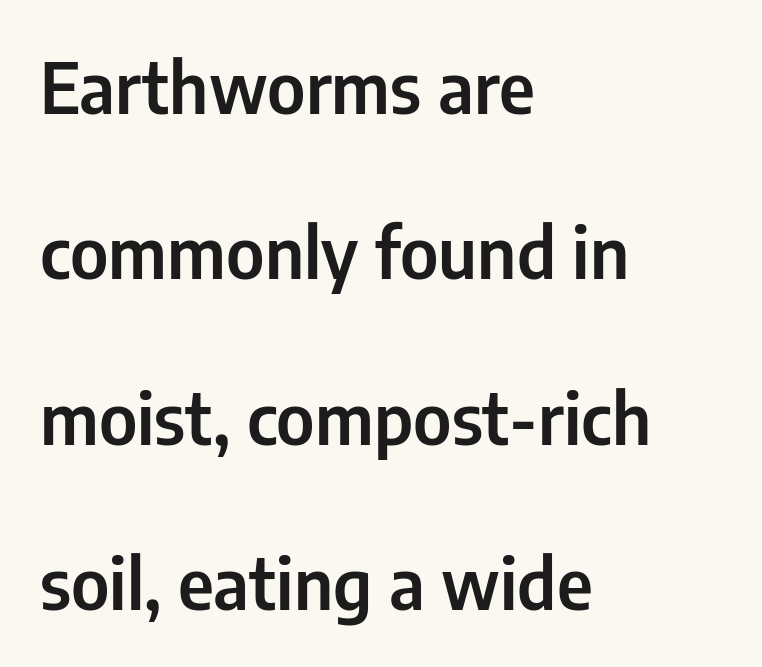
The image shows 71 px condensed sans-serif type, upright; set left-aligned, loose line spacing (2.33x), normal letter spacing, not underlined; low stroke contrast and a medium x-height.
